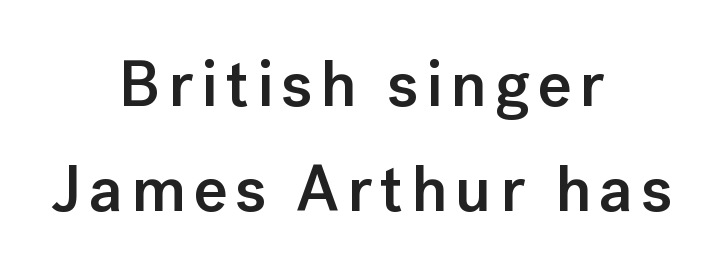
These lines stack symmetrically, like a column narrowing and widening about its center. The zone under the glyphs is completely vacant. You could not count columns in this text — the font is proportionally spaced. Observe the absence of serifs on each vertical stroke in this sample.
